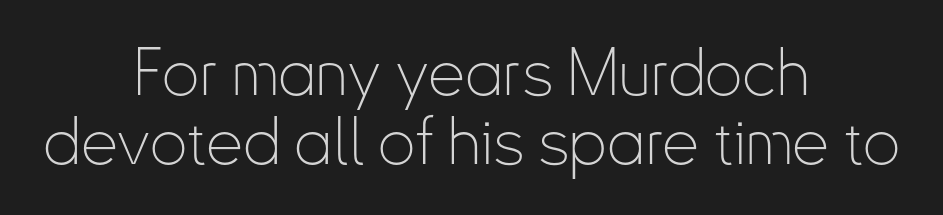
{"serif": "no", "italic": "no", "bold": "no", "weight": "thin", "width": "condensed", "stroke_contrast": "low", "x_height": "small", "monospaced": "no", "underline": "no", "align": "center", "line_spacing": "tight", "line_spacing_ratio": 1.04, "letter_spacing": "normal", "letter_spacing_em": 0.0, "glyph_px": 66}
